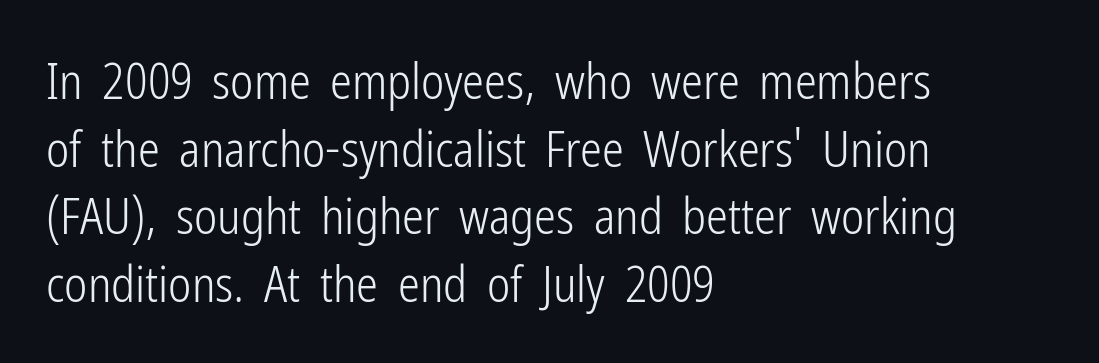
{"serif": "no", "italic": "no", "bold": "no", "weight": "light", "width": "condensed", "stroke_contrast": "low", "x_height": "medium", "monospaced": "no", "underline": "no", "align": "left", "line_spacing": "normal", "line_spacing_ratio": 1.38, "letter_spacing": "normal", "letter_spacing_em": 0.0, "glyph_px": 49}
